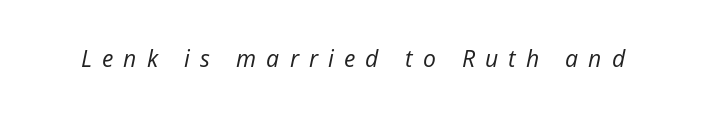
Q: Is the text bold? A: No.
Q: Is the text italic (slanted)? A: Yes, it leans right by about 12 degrees.
Q: Is the text underlined? A: No.
Q: Is the spacing between letters normal or unusually wide? A: Unusually wide.
